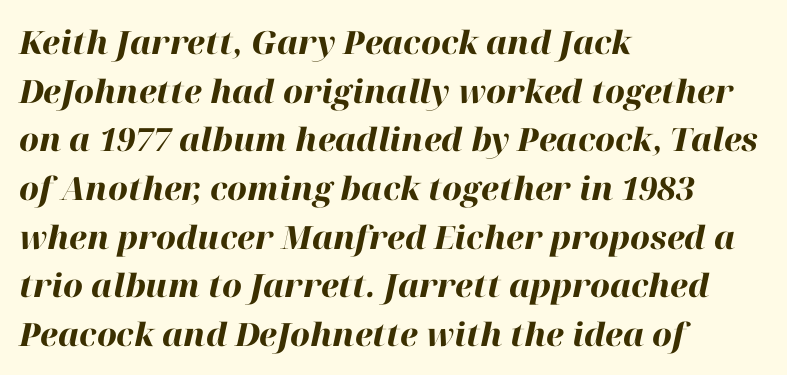
Each row of text sits above clean, open space. The glyphs look as if they've been sheared to an angle. A typesetter would call this leading conventional body-copy spacing. Caption: multi-line text, flush left, ragged right.
